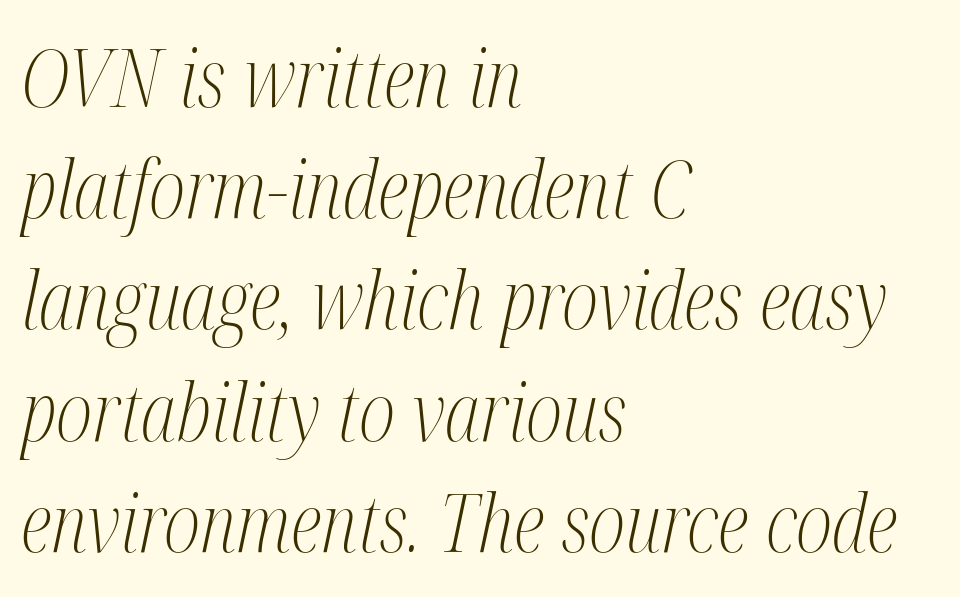
{"serif": "yes", "italic": "yes", "lean": "right", "slant_degrees": 12, "bold": "no", "weight": "light", "width": "condensed", "stroke_contrast": "medium", "x_height": "medium", "monospaced": "no", "underline": "no", "align": "left", "line_spacing": "normal", "line_spacing_ratio": 1.39, "letter_spacing": "normal", "letter_spacing_em": 0.0, "glyph_px": 80}
